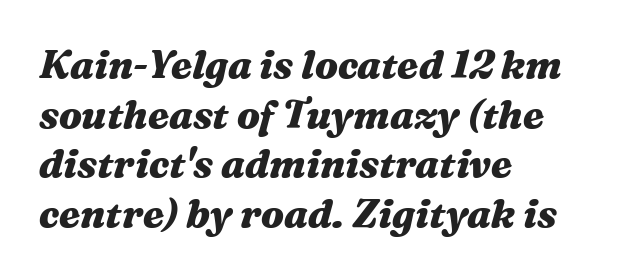
No word sits above an underline. Honestly, the letter spacing is just normal — you wouldn't notice it. A normal amount of white space separates one row of letters from the next. Each letter keeps its own natural width here, so spacing adapts to shape.
